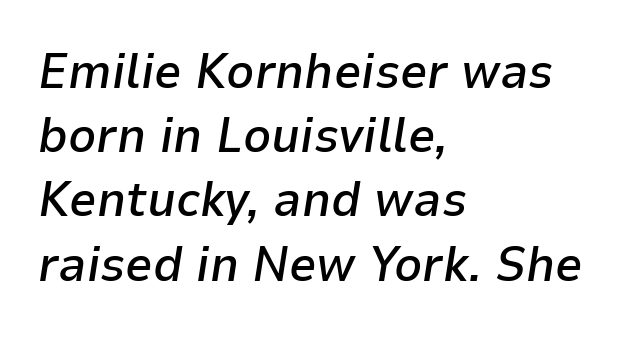
Q: Is the text bold? A: Semi-bold.
Q: Is the text italic (slanted)? A: Yes, it leans right by about 9 degrees.
Q: Is the text underlined? A: No.
Q: How is the paragraph aligned? A: Left-aligned.
Q: Is the spacing between letters normal or unusually wide? A: Normal.
Q: Is the spacing between lines tight, normal or loose? A: Normal.
Q: Width (condensed, normal, or wide)? A: Normal.
Q: Stroke contrast? A: Low.
Q: x-height? A: Medium.
Q: Monospaced? A: No.
